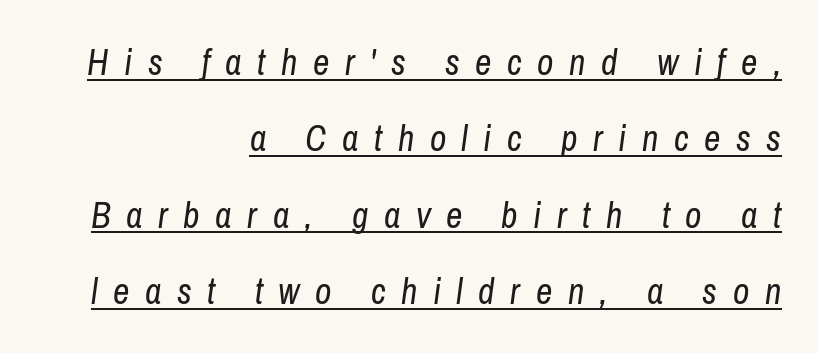
Letter spacing: wide. A rule runs beneath these lines of type. The rendering uses natural spacing where letterforms have individual widths. Every character sits at an angle, as italics do. Line ends are locked; line starts wander. The leading is generous, giving the passage an open texture.
